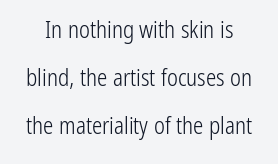
Q: Is the text bold? A: No.
Q: Is the text italic (slanted)? A: No, it is upright.
Q: Is the text underlined? A: No.
Q: Is the spacing between letters normal or unusually wide? A: Normal.
Q: Is the spacing between lines tight, normal or loose? A: Loose.
